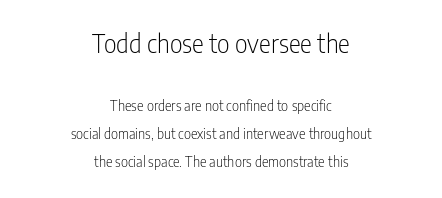
Q: Is the text bold? A: No.
Q: Is the text italic (slanted)? A: No, it is upright.
Q: Is the text underlined? A: No.
Q: How is the paragraph aligned? A: Centered.
Q: Is the spacing between letters normal or unusually wide? A: Normal.
Q: Is the spacing between lines tight, normal or loose? A: Loose.
Q: Which block of text is set in a larger size, the first (top) or the second (bottom)? A: The first (top) one.
